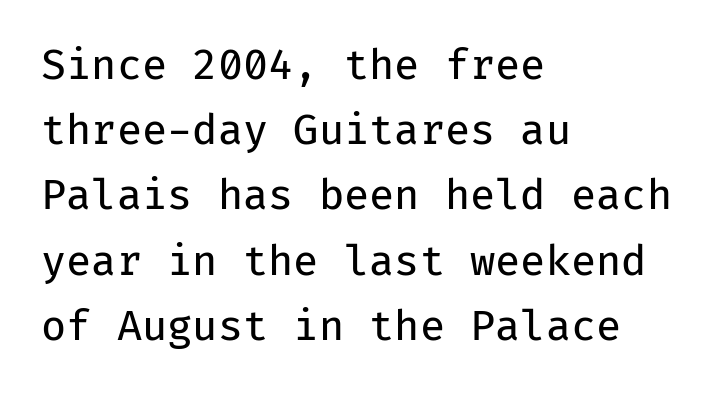
The image shows 41 px regular-weight sans-serif type, upright, monospaced; set left-aligned, normal line spacing (1.59x), normal letter spacing, not underlined; low stroke contrast and a medium x-height.
